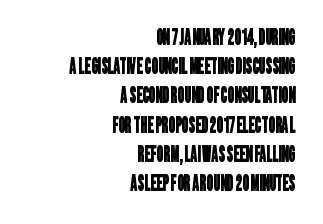
The lines in this sample share a right terminus and differ only in where they begin. These lines sit exactly where default settings would place them. There is no visible air inserted between adjacent glyphs. Honestly, there is no underline to notice here at all.
